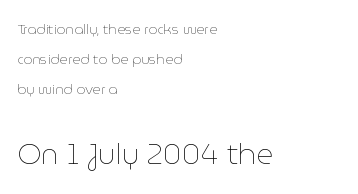
Q: Is the text bold? A: No.
Q: Is the text italic (slanted)? A: No, it is upright.
Q: Is the text underlined? A: No.
Q: How is the paragraph aligned? A: Left-aligned.
Q: Is the spacing between letters normal or unusually wide? A: Normal.
Q: Is the spacing between lines tight, normal or loose? A: Loose.
Q: Which block of text is set in a larger size, the first (top) or the second (bottom)? A: The second (bottom) one.
Q: Width (condensed, normal, or wide)? A: Normal.
Q: Stroke contrast? A: Low.
Q: x-height? A: Medium.
Q: Monospaced? A: No.
